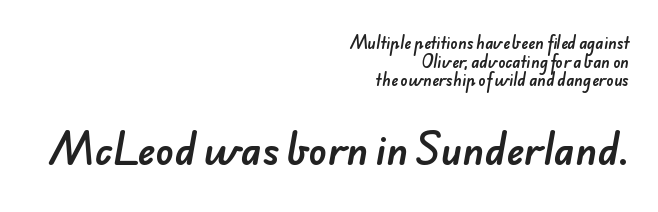
Note: smaller setting up top, larger setting below. Default kerning and tracking; the words read as compact shapes. Descenders are the only things crossing below the line. The paragraph has a hard right edge and a soft left edge.
